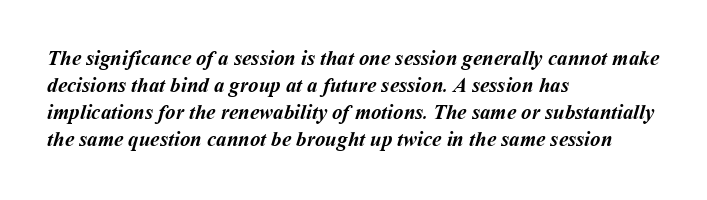
The face used here has the dense, thick strokes of a bold. Typeset ragged right — the left edge is the straight one. Compared with typical paragraphs, the rows here are spaced about the same. Standard letterfit; no display-style spreading of the glyphs. A bare baseline throughout the passage.
